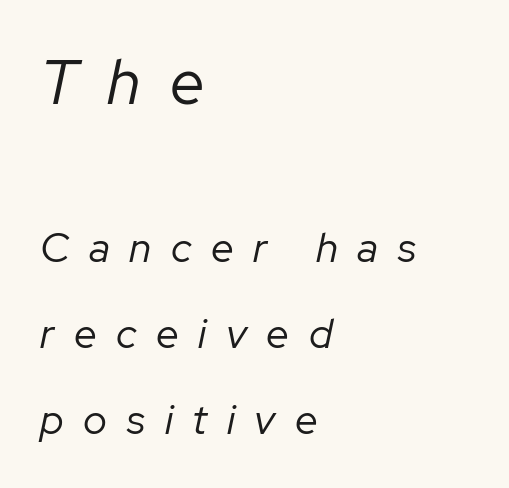
Casual observation: everything's shoved over to the left. There's an unmistakable incline to the writing here. The passage shown has open, widely tracked lettering throughout. The space beneath each line is pristine and unruled.
